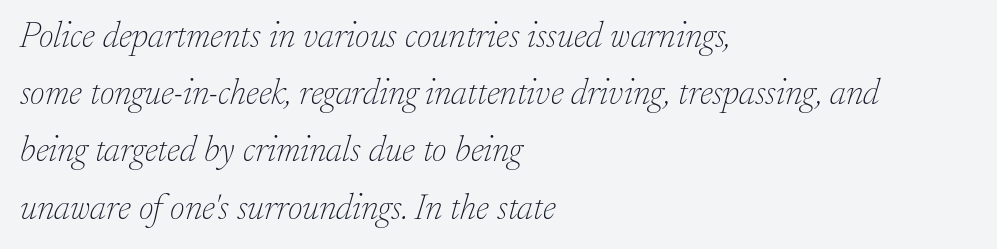
Q: Is the text bold? A: No.
Q: Is the text italic (slanted)? A: Yes, it leans right by about 17 degrees.
Q: Is the typeface a serif or a sans-serif typeface? A: Serif.
Q: Is the text underlined? A: No.
Q: How is the paragraph aligned? A: Left-aligned.
Q: Is the spacing between letters normal or unusually wide? A: Normal.
Q: Is the spacing between lines tight, normal or loose? A: Normal.
Q: Width (condensed, normal, or wide)? A: Normal.
Q: Stroke contrast? A: Low.
Q: x-height? A: Small.
Q: Monospaced? A: No.
